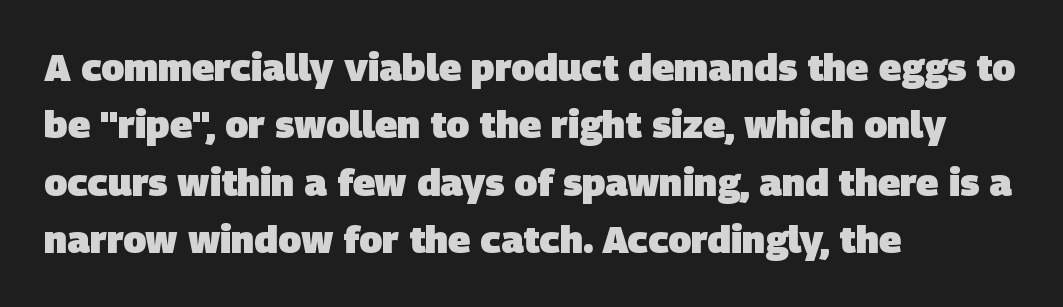
Q: Is the text bold? A: Yes.
Q: Is the typeface a serif or a sans-serif typeface? A: Sans-serif.
Q: Is the text underlined? A: No.
Q: How is the paragraph aligned? A: Left-aligned.
Q: Is the spacing between letters normal or unusually wide? A: Normal.
Q: Is the spacing between lines tight, normal or loose? A: Normal.
Q: Width (condensed, normal, or wide)? A: Normal.
Q: Stroke contrast? A: Low.
Q: x-height? A: Large.
Q: Monospaced? A: No.
